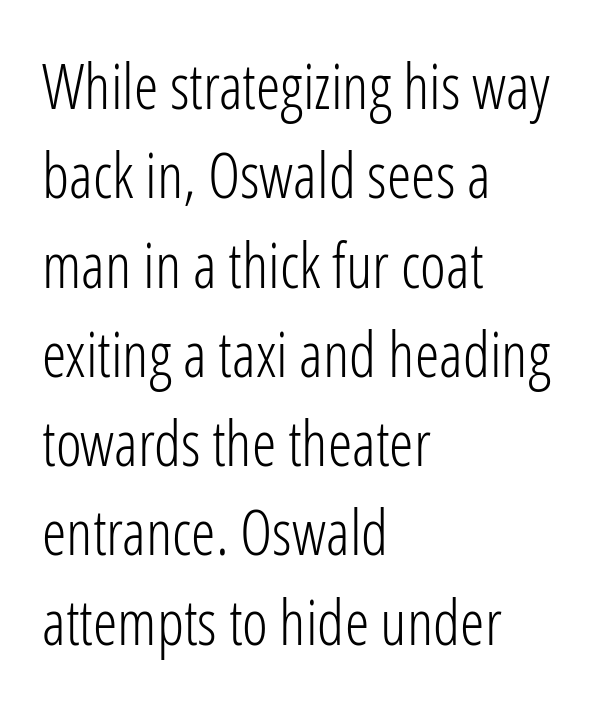
The passage shown is typed in a proportional face where columns would drift. The strip under each line holds only bare page. The rendering keeps characters at their native spacing. The rendering anchors every line to the left-hand side.
